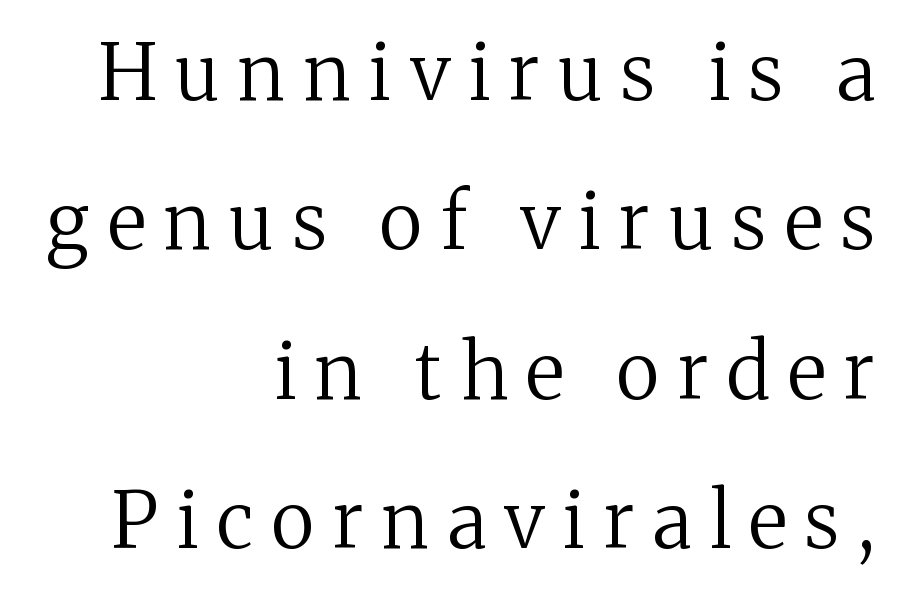
Airy leading. Designer's note — italics off, roman on. The tracking reads as deliberately expanded to a designer's eye. Compared with a flush-left layout, this one pins lines to the opposite, right side. Here the designer chose a conventional face with non-uniform glyph widths.
